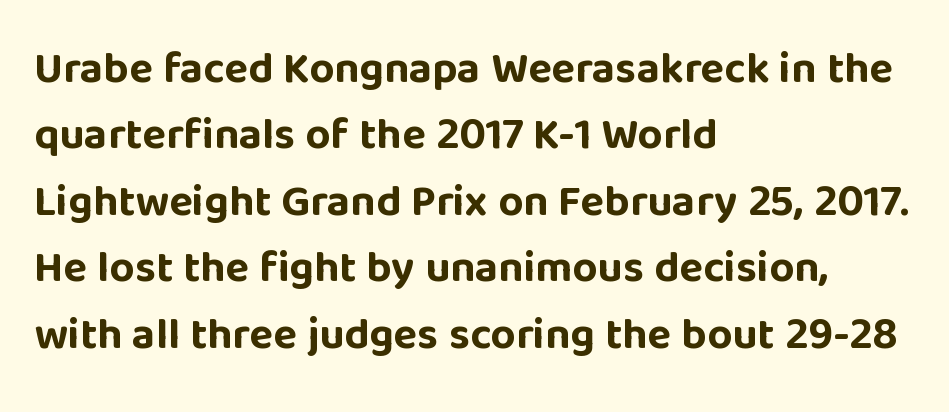
The ragged edge is on the right, which tells us the setting is flush left. This sample has the flowing, uneven cadence of proportional lettering. I'd describe the lettering as bold — thick and assertive. Tracking value appears to be zero — textbook default spacing. If you drew a line through each stem, it would be perfectly vertical.
